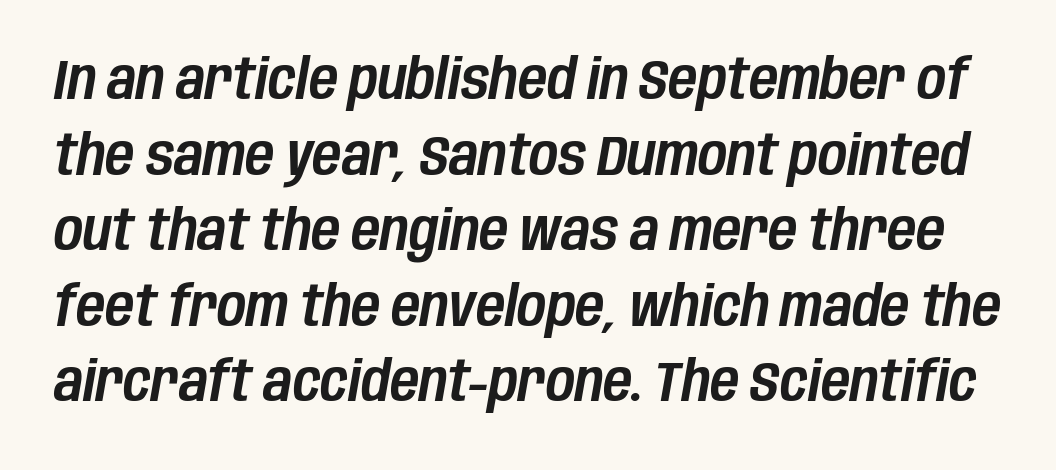
{"italic": "yes", "lean": "right", "slant_degrees": 10, "width": "condensed", "stroke_contrast": "low", "x_height": "large", "monospaced": "no", "underline": "no", "line_spacing": "normal", "line_spacing_ratio": 1.35, "letter_spacing": "normal", "letter_spacing_em": 0.0, "glyph_px": 56}
